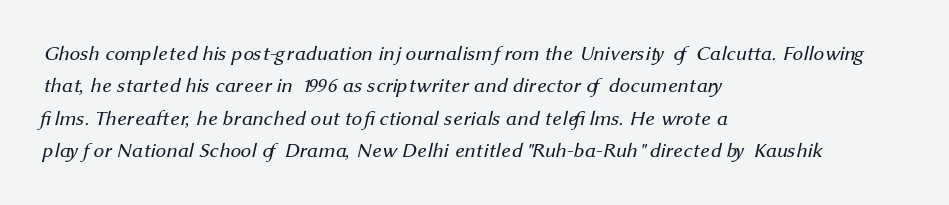
{"bold": "no", "underline": "no", "align": "left", "line_spacing": "normal", "line_spacing_ratio": 1.54, "letter_spacing": "normal", "letter_spacing_em": 0.0, "glyph_px": 21}
